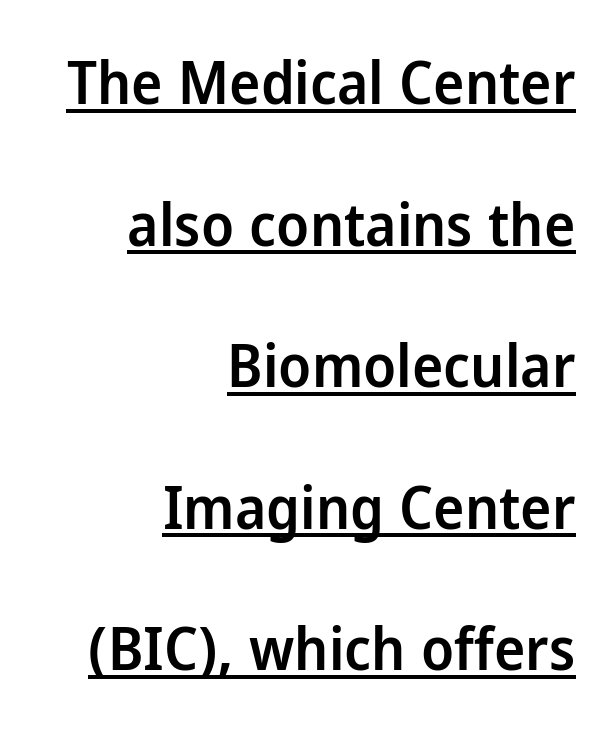
In terms of letterspacing, this is plain default setting. Vertical spacing — loose. A flush-right, rag-left setting is used for this passage. Varying glyph widths throughout — classic text-font behaviour. Typographically, this falls in the sans-serif category. The letters stand upright; this is a roman face.
